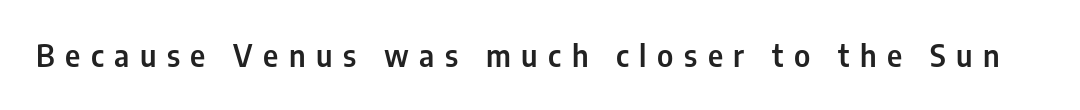
{"serif": "no", "italic": "no", "width": "condensed", "stroke_contrast": "low", "x_height": "medium", "monospaced": "no", "underline": "no", "letter_spacing": "wide", "letter_spacing_em": 0.35, "glyph_px": 30}
